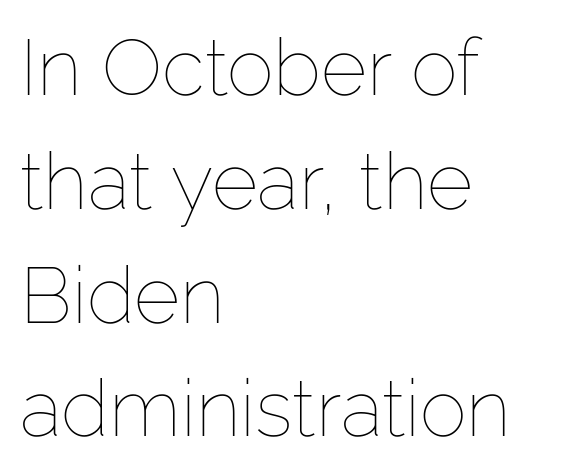
Q: Is the text bold? A: No.
Q: Is the text italic (slanted)? A: No, it is upright.
Q: Is the text underlined? A: No.
Q: How is the paragraph aligned? A: Left-aligned.
Q: Is the spacing between letters normal or unusually wide? A: Normal.
Q: Is the spacing between lines tight, normal or loose? A: Normal.
Q: Width (condensed, normal, or wide)? A: Normal.
Q: Stroke contrast? A: Low.
Q: x-height? A: Medium.
Q: Monospaced? A: No.
